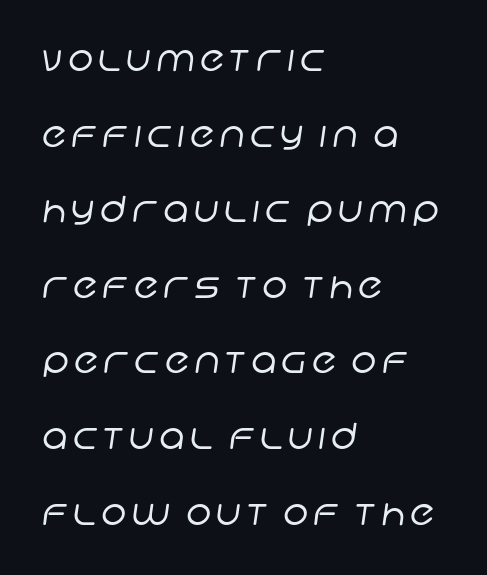
Weight class: somewhere from thin through regular. Leading: increased. Check under the words: just untouched page. The passage shown is typed in a proportional face where columns would drift. Nope, no serifs anywhere on these letters.
